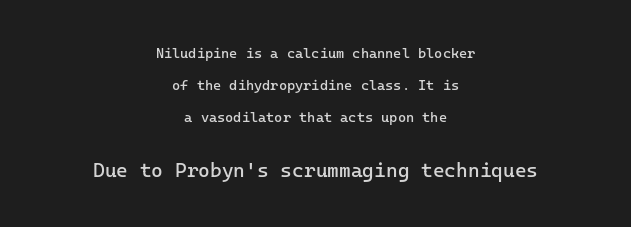
{"italic": "no", "bold": "no", "underline": "no", "align": "center", "line_spacing": "loose", "line_spacing_ratio": 2.3, "letter_spacing": "normal", "letter_spacing_em": 0.0, "larger_block": "second", "size_ratio": 1.43, "glyph_px": 20}
